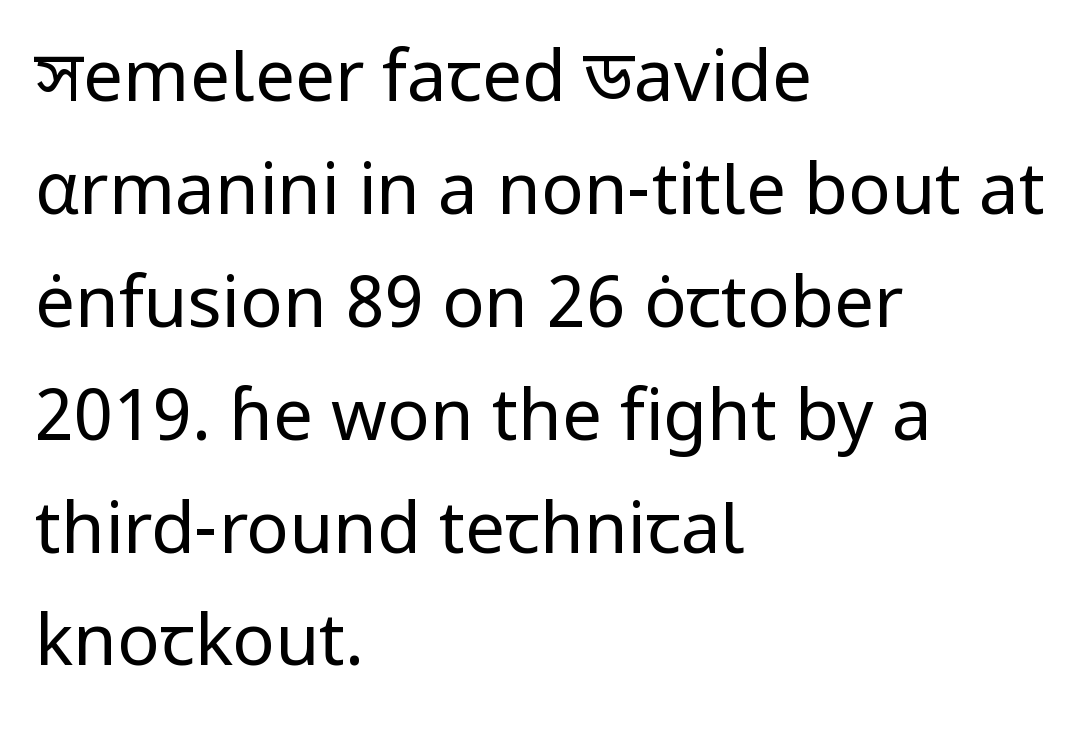
Reading down the block, your eye returns to a fixed left position each line. The letterforms sit shoulder to shoulder at normal distance. This sample uses a sans-serif face. Does the leading feel generous? No, just average. Beneath every word, the page is bare.
